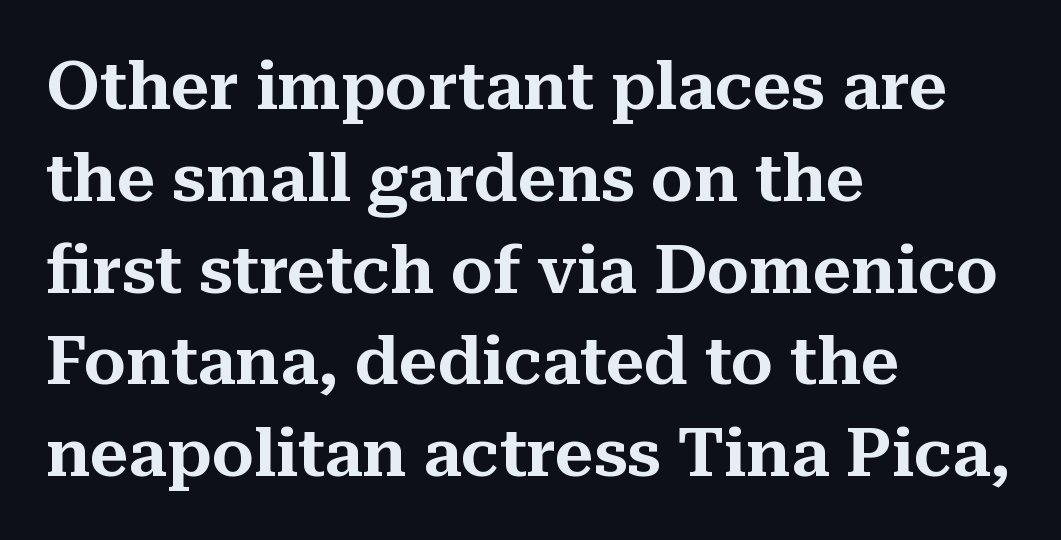
The image shows 67 px serif type, upright; set left-aligned, normal line spacing (1.37x), normal letter spacing, not underlined; medium stroke contrast and a medium x-height.
